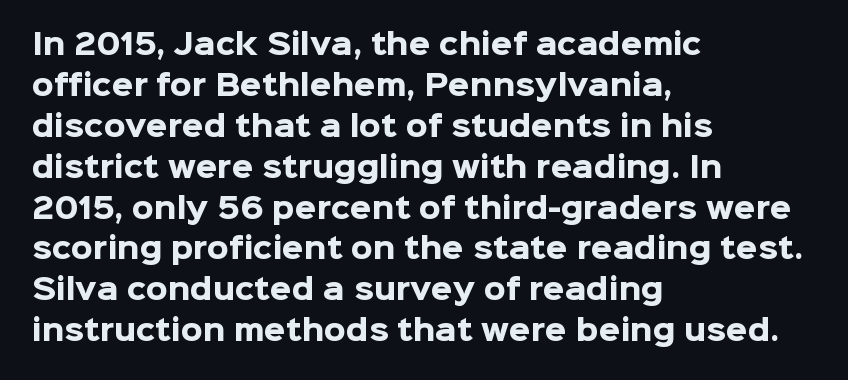
{"serif": "no", "italic": "no", "bold": "yes", "weight": "heavy", "width": "normal", "stroke_contrast": "low", "x_height": "medium", "monospaced": "no", "underline": "no", "align": "left", "line_spacing": "normal", "line_spacing_ratio": 1.46, "letter_spacing": "normal", "letter_spacing_em": 0.0, "glyph_px": 28}
